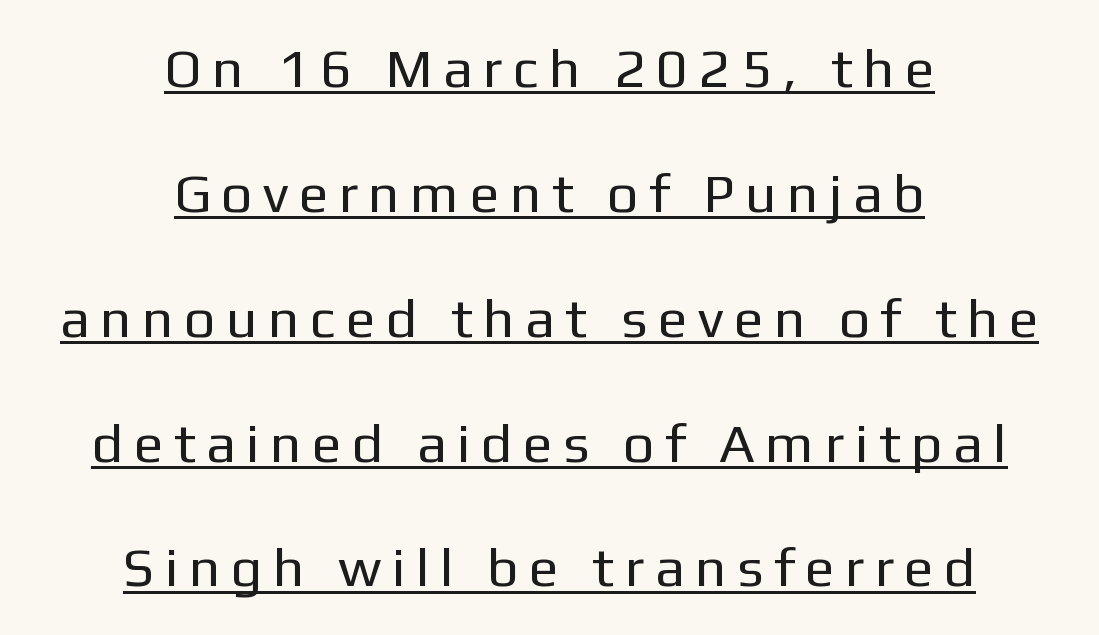
The image shows 55 px regular-weight sans-serif type, upright; set centered, loose line spacing (2.27x), underlined; low stroke contrast and a medium x-height.
